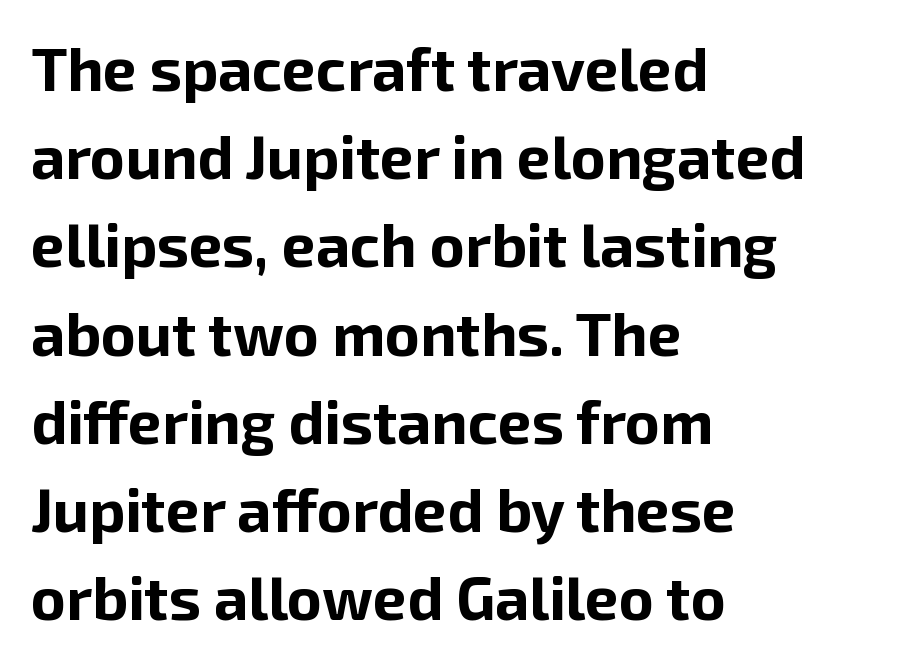
The image shows 60 px bold sans-serif type, upright; set left-aligned, normal line spacing (1.47x), normal letter spacing, not underlined; low stroke contrast and a medium x-height.
